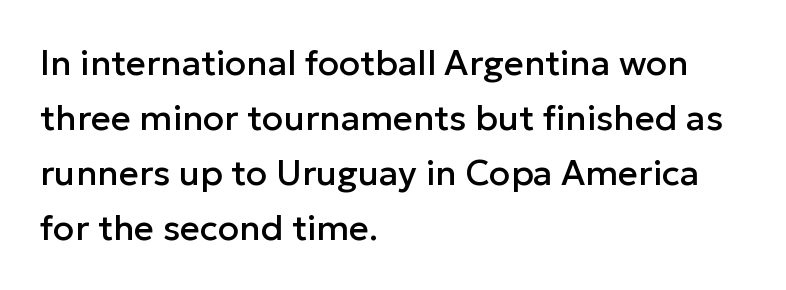
The image shows 35 px sans-serif type, upright; set left-aligned, normal line spacing (1.57x), normal letter spacing, not underlined; low stroke contrast and a medium x-height.
